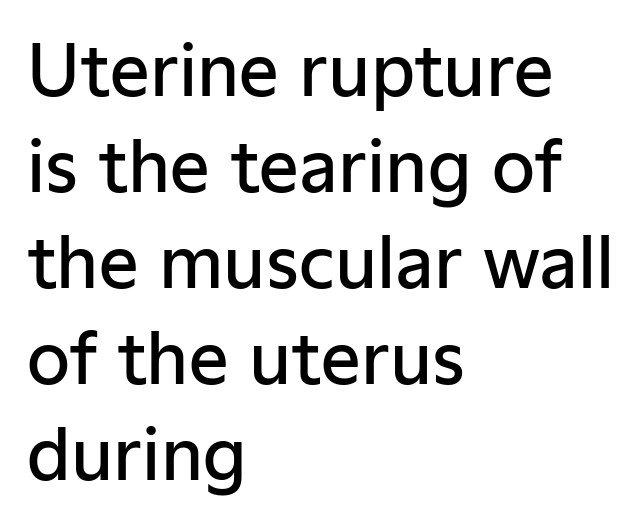
Q: Is the text bold? A: Semi-bold.
Q: Is the text italic (slanted)? A: No, it is upright.
Q: Is the typeface a serif or a sans-serif typeface? A: Sans-serif.
Q: Is the text underlined? A: No.
Q: How is the paragraph aligned? A: Left-aligned.
Q: Is the spacing between letters normal or unusually wide? A: Normal.
Q: Is the spacing between lines tight, normal or loose? A: Normal.
Q: Width (condensed, normal, or wide)? A: Normal.
Q: Stroke contrast? A: Low.
Q: x-height? A: Medium.
Q: Monospaced? A: No.
